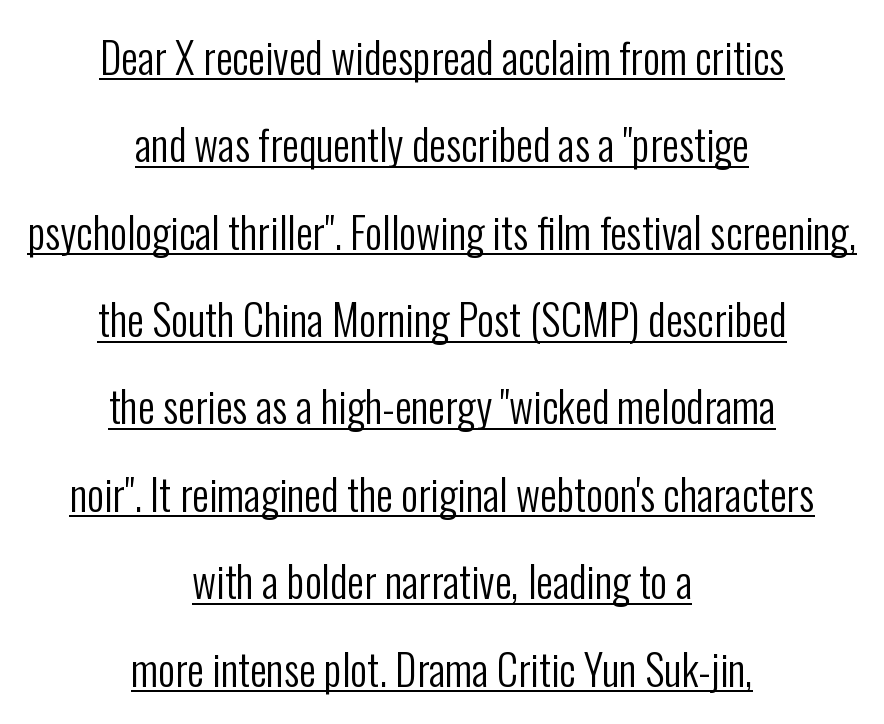
Students, observe: this is what heavily led, spacious text looks like. I'd call this a sans setting — the letters go barefoot. The lines are quadded center. Each word holds together tightly as a unit, with standard inter-letter gaps.
